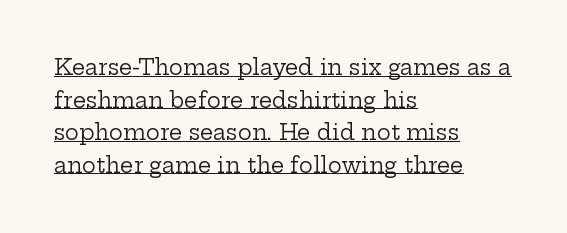
Weight: in the light-to-regular range. Italic: no, the glyphs are upright roman. Does the leading feel generous? No, just average. The line texture is even and compact thanks to regular tracking. The rendering uses the underline text-decoration. Line starts are locked; line ends wander.
